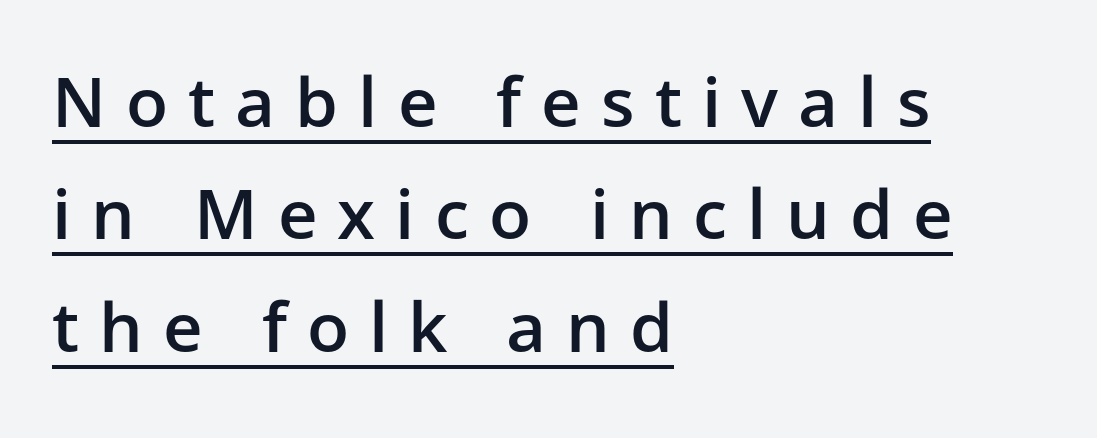
{"serif": "no", "italic": "no", "bold": "semi", "weight": "semibold", "width": "normal", "stroke_contrast": "low", "x_height": "medium", "monospaced": "no", "underline": "yes", "align": "left", "line_spacing": "normal", "line_spacing_ratio": 1.63, "letter_spacing": "wide", "letter_spacing_em": 0.29, "glyph_px": 69}
